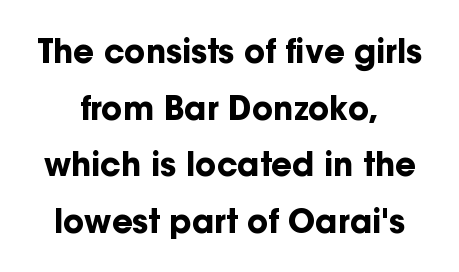
A clean baseline with only descenders dipping below it. If you drew a line through each stem, it would be perfectly vertical. What stands out about the letter spacing? Nothing — it is the standard amount. A centered setting, common on invitations and titles, is used for this passage.
